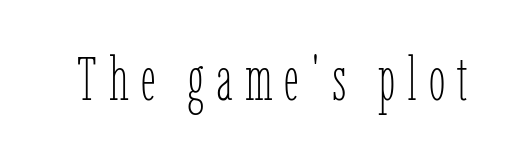
{"italic": "no", "bold": "no", "weight": "thin", "width": "condensed", "stroke_contrast": "low", "x_height": "medium", "monospaced": "no", "underline": "no", "letter_spacing": "wide", "letter_spacing_em": 0.2, "glyph_px": 60}
